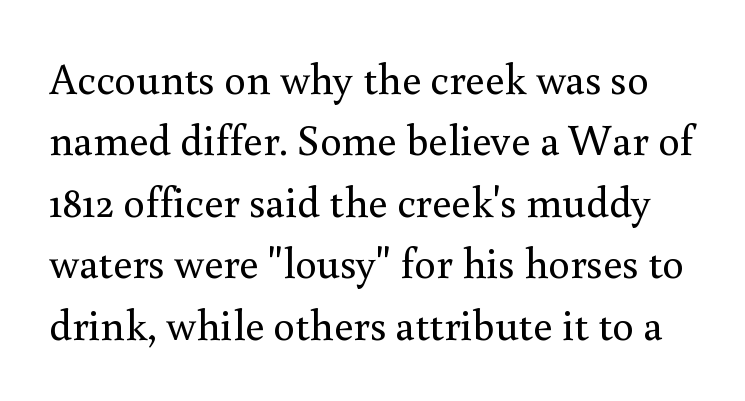
Q: Is the text bold? A: No.
Q: Is the text italic (slanted)? A: No, it is upright.
Q: Is the typeface a serif or a sans-serif typeface? A: Serif.
Q: Is the text underlined? A: No.
Q: Is the spacing between letters normal or unusually wide? A: Normal.
Q: Is the spacing between lines tight, normal or loose? A: Normal.
Q: Width (condensed, normal, or wide)? A: Normal.
Q: Stroke contrast? A: Medium.
Q: x-height? A: Small.
Q: Monospaced? A: No.
